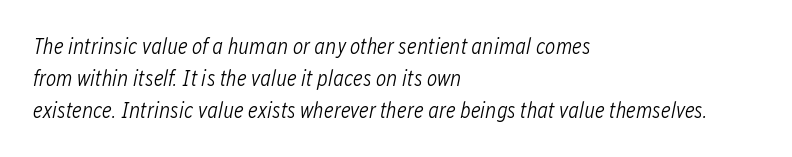
Q: Is the text bold? A: No.
Q: Is the text italic (slanted)? A: Yes, it leans right by about 12 degrees.
Q: Is the text underlined? A: No.
Q: How is the paragraph aligned? A: Left-aligned.
Q: Is the spacing between letters normal or unusually wide? A: Normal.
Q: Is the spacing between lines tight, normal or loose? A: Normal.
